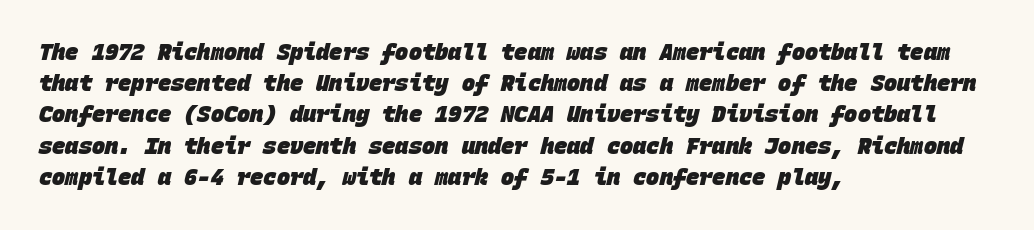
Typesetter's note: full bold, strokes at maximum text heaviness. Vertical spacing — default. The setting favours the left margin, as ordinary paragraphs usually do. Lines of text with bare space underneath. Inter-character spacing is left at the font's built-in metrics.
